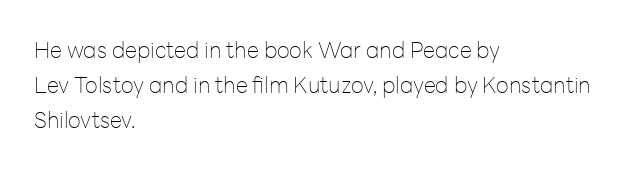
Q: Is the text bold? A: No.
Q: Is the text italic (slanted)? A: No, it is upright.
Q: Is the text underlined? A: No.
Q: How is the paragraph aligned? A: Left-aligned.
Q: Is the spacing between letters normal or unusually wide? A: Normal.
Q: Is the spacing between lines tight, normal or loose? A: Normal.
